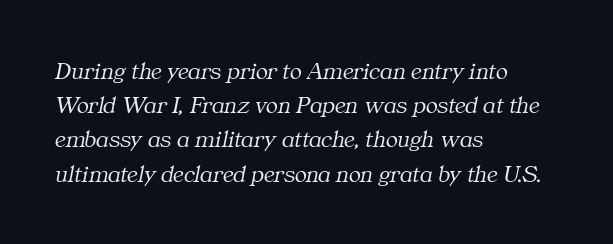
Q: Is the text bold? A: No.
Q: Is the text italic (slanted)? A: Yes, it leans right by about 11 degrees.
Q: Is the text underlined? A: No.
Q: How is the paragraph aligned? A: Left-aligned.
Q: Is the spacing between letters normal or unusually wide? A: Normal.
Q: Is the spacing between lines tight, normal or loose? A: Normal.
